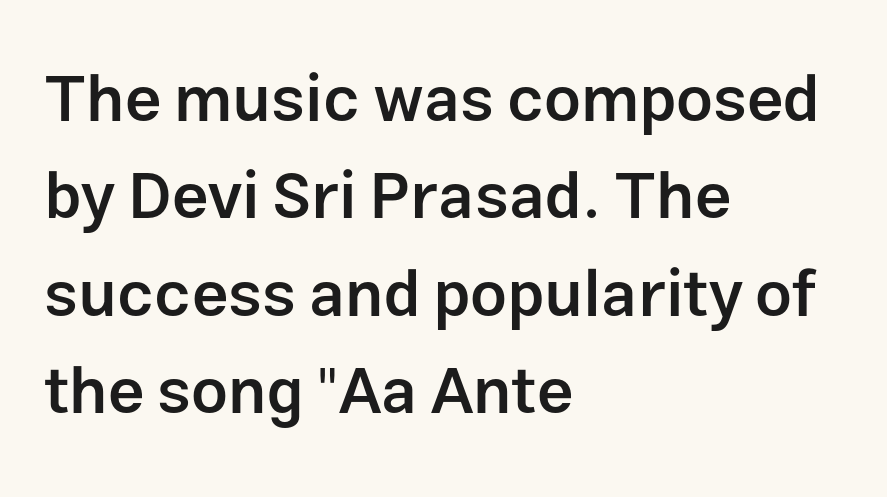
Q: Is the text bold? A: Semi-bold.
Q: Is the text italic (slanted)? A: No, it is upright.
Q: Is the typeface a serif or a sans-serif typeface? A: Sans-serif.
Q: Is the text underlined? A: No.
Q: How is the paragraph aligned? A: Left-aligned.
Q: Is the spacing between letters normal or unusually wide? A: Normal.
Q: Is the spacing between lines tight, normal or loose? A: Normal.
Q: Width (condensed, normal, or wide)? A: Normal.
Q: Stroke contrast? A: Low.
Q: x-height? A: Medium.
Q: Monospaced? A: No.
